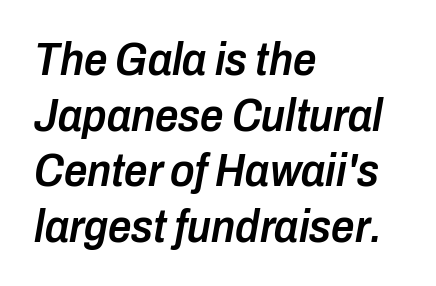
Q: Is the text bold? A: Semi-bold.
Q: Is the text italic (slanted)? A: Yes, it leans right by about 10 degrees.
Q: Is the text underlined? A: No.
Q: How is the paragraph aligned? A: Left-aligned.
Q: Is the spacing between letters normal or unusually wide? A: Normal.
Q: Width (condensed, normal, or wide)? A: Condensed.
Q: Stroke contrast? A: Low.
Q: x-height? A: Medium.
Q: Monospaced? A: No.
